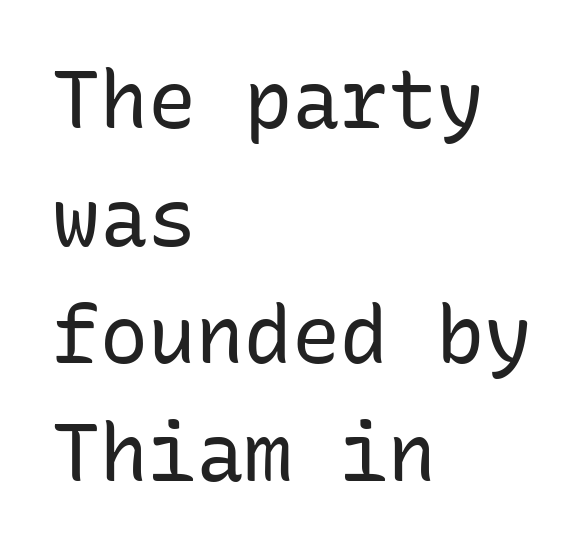
Q: Is the text bold? A: No.
Q: Is the text italic (slanted)? A: No, it is upright.
Q: Is the typeface a serif or a sans-serif typeface? A: Sans-serif.
Q: Is the text underlined? A: No.
Q: How is the paragraph aligned? A: Left-aligned.
Q: Is the spacing between letters normal or unusually wide? A: Normal.
Q: Is the spacing between lines tight, normal or loose? A: Normal.
Q: Width (condensed, normal, or wide)? A: Normal.
Q: Stroke contrast? A: Low.
Q: x-height? A: Medium.
Q: Monospaced? A: Yes.
